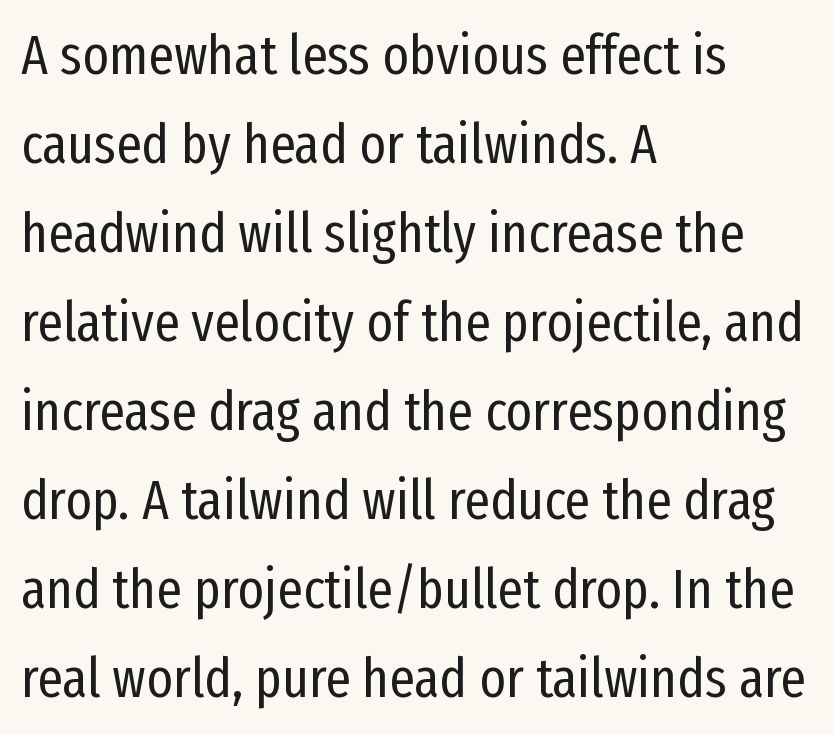
{"serif": "no", "italic": "no", "bold": "no", "weight": "regular", "width": "condensed", "stroke_contrast": "low", "x_height": "medium", "monospaced": "no", "underline": "no", "align": "left", "line_spacing": "normal", "line_spacing_ratio": 1.59, "letter_spacing": "normal", "letter_spacing_em": 0.0, "glyph_px": 56}
